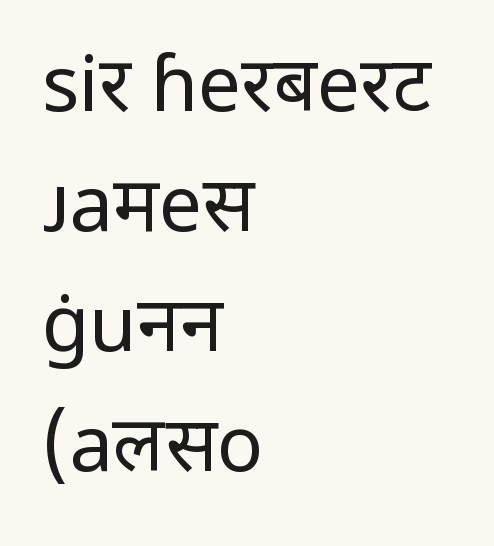
The image shows 77 px regular-weight sans-serif type, upright; set left-aligned, normal line spacing (1.56x), normal letter spacing, not underlined; low stroke contrast and a medium x-height.
